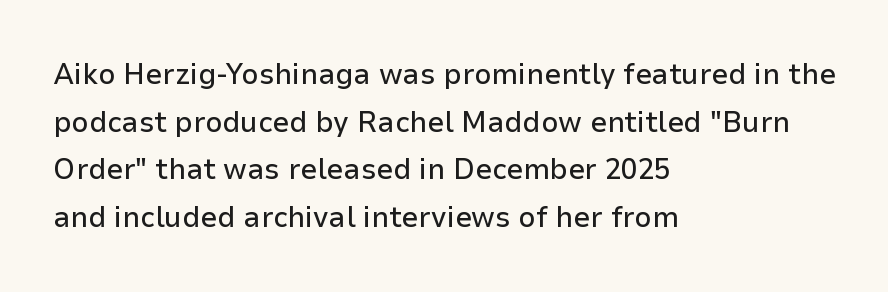
The letterforms sit shoulder to shoulder at normal distance. This is roman type, the default non-slanted kind. Stroke terminals: plain, sans-serif. This block has exactly the height ordinary leading produces. The passage shown is not underscored anywhere. A typesetter would call this proportional, since set widths differ per character.
